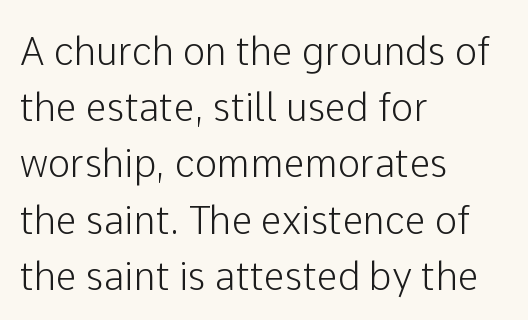
{"serif": "no", "italic": "no", "width": "normal", "stroke_contrast": "low", "x_height": "medium", "monospaced": "no", "underline": "no", "align": "left", "line_spacing": "normal", "line_spacing_ratio": 1.48, "letter_spacing": "normal", "letter_spacing_em": 0.0, "glyph_px": 38}
